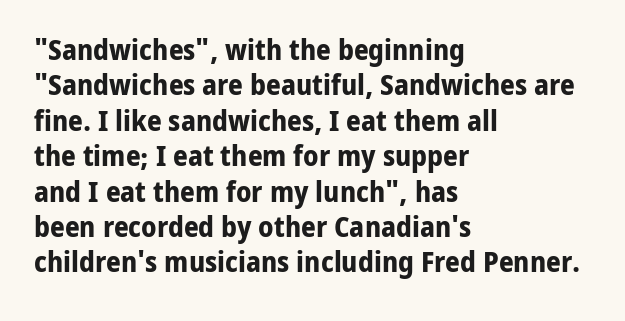
The image shows 29 px bold sans-serif type, upright; set left-aligned, line spacing 1.22x, normal letter spacing, not underlined; low stroke contrast and a medium x-height.
